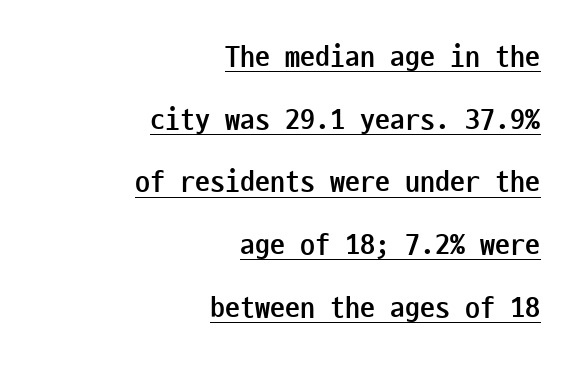
Q: Is the text bold? A: Yes.
Q: Is the text italic (slanted)? A: No, it is upright.
Q: Is the typeface a serif or a sans-serif typeface? A: Sans-serif.
Q: Is the text underlined? A: Yes.
Q: How is the paragraph aligned? A: Right-aligned.
Q: Is the spacing between letters normal or unusually wide? A: Normal.
Q: Is the spacing between lines tight, normal or loose? A: Loose.
Q: Width (condensed, normal, or wide)? A: Condensed.
Q: Stroke contrast? A: Low.
Q: x-height? A: Medium.
Q: Monospaced? A: Yes.
